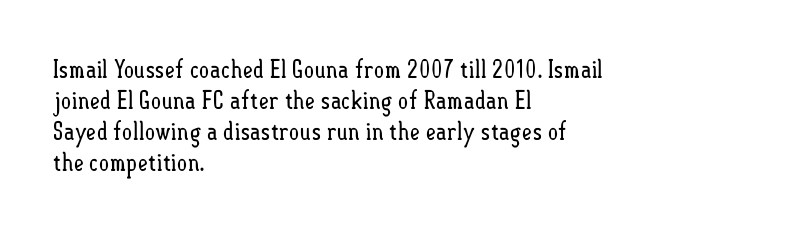
{"italic": "no", "bold": "no", "underline": "no", "align": "left", "line_spacing_ratio": 1.24, "letter_spacing": "normal", "letter_spacing_em": 0.0, "glyph_px": 25}
